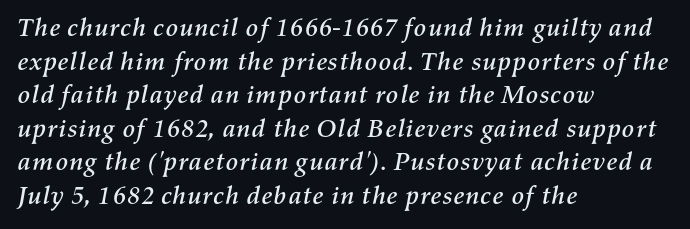
{"italic": "yes", "lean": "right", "slant_degrees": 11, "underline": "no", "align": "left", "line_spacing": "normal", "line_spacing_ratio": 1.29, "letter_spacing": "normal", "letter_spacing_em": 0.0, "glyph_px": 26}
